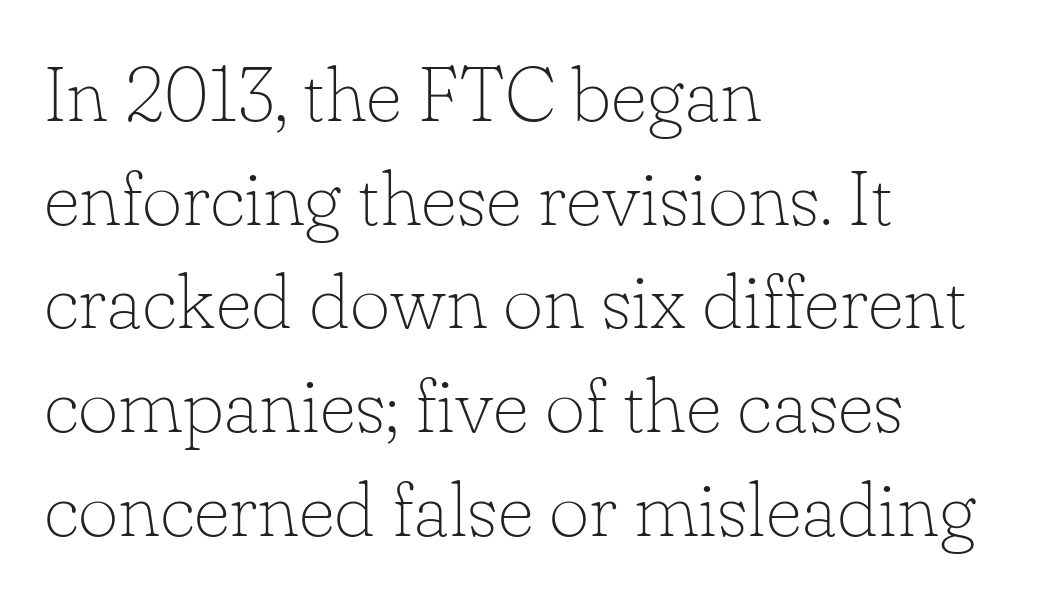
The image shows 78 px thin serif type, upright; set left-aligned, normal line spacing (1.33x), normal letter spacing, not underlined; low stroke contrast and a small x-height.
